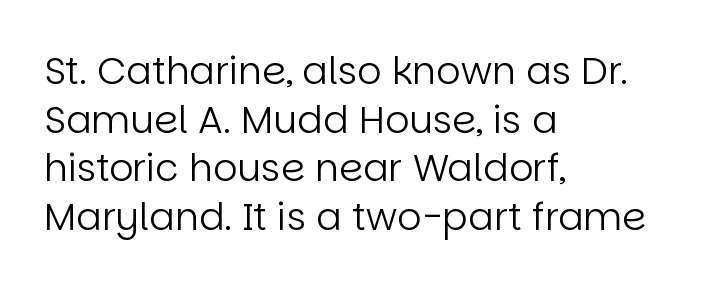
The image shows 38 px regular-weight sans-serif type, upright; set left-aligned, normal line spacing (1.28x), normal letter spacing, not underlined; low stroke contrast and a large x-height.
